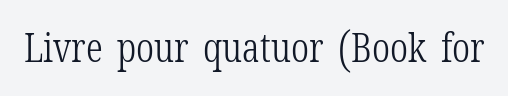
The image shows 41 px light, condensed serif type, upright; set normal letter spacing, not underlined; low stroke contrast and a medium x-height.
